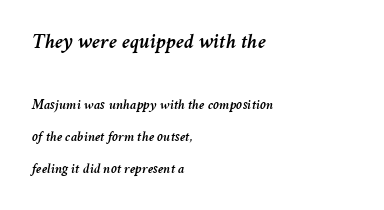
Q: Is the text italic (slanted)? A: Yes, it leans right by about 11 degrees.
Q: Is the text underlined? A: No.
Q: How is the paragraph aligned? A: Left-aligned.
Q: Is the spacing between letters normal or unusually wide? A: Normal.
Q: Is the spacing between lines tight, normal or loose? A: Loose.
Q: Which block of text is set in a larger size, the first (top) or the second (bottom)? A: The first (top) one.
